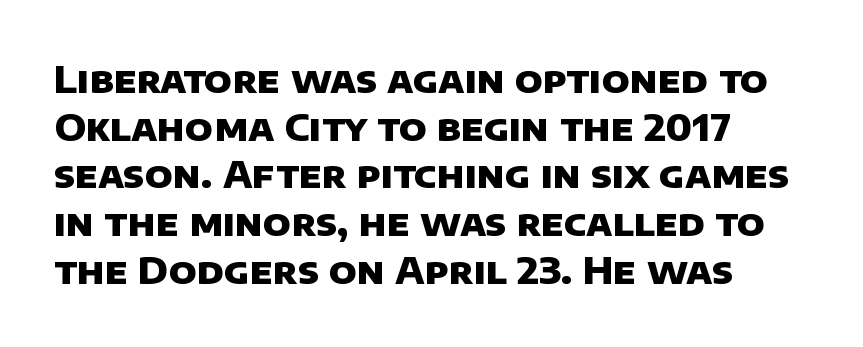
The image shows 37 px heavy sans-serif type; set left-aligned, normal line spacing (1.29x), normal letter spacing, not underlined; low stroke contrast and a large x-height.
